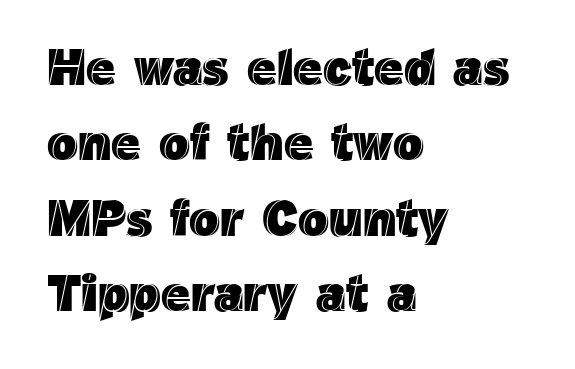
Q: Is the text italic (slanted)? A: No, it is upright.
Q: Is the text underlined? A: No.
Q: How is the paragraph aligned? A: Left-aligned.
Q: Is the spacing between letters normal or unusually wide? A: Normal.
Q: Is the spacing between lines tight, normal or loose? A: Normal.
Q: Width (condensed, normal, or wide)? A: Normal.
Q: x-height? A: Medium.
Q: Monospaced? A: No.
